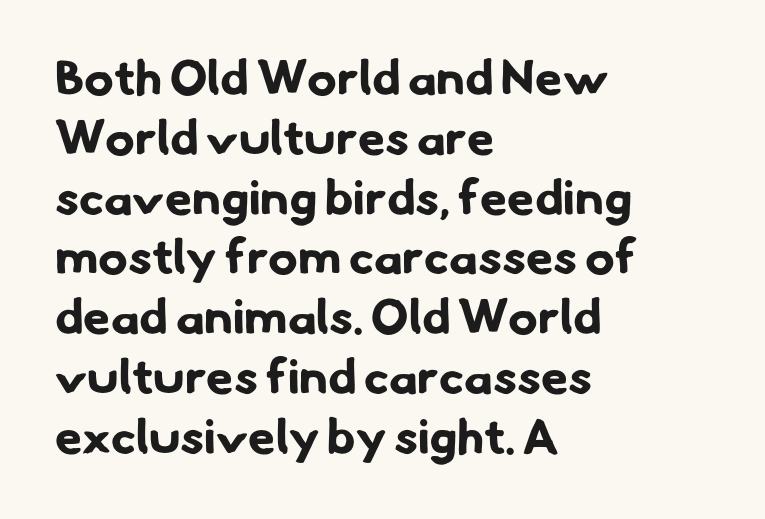
Q: Is the text bold? A: Yes.
Q: Is the typeface a serif or a sans-serif typeface? A: Sans-serif.
Q: Is the text underlined? A: No.
Q: How is the paragraph aligned? A: Left-aligned.
Q: Is the spacing between letters normal or unusually wide? A: Normal.
Q: Width (condensed, normal, or wide)? A: Normal.
Q: Stroke contrast? A: Low.
Q: x-height? A: Small.
Q: Monospaced? A: No.
